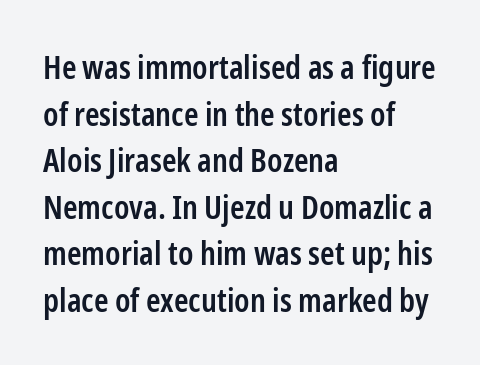
The image shows 33 px semibold, condensed sans-serif type, upright; set left-aligned, normal line spacing (1.41x), normal letter spacing, not underlined; low stroke contrast and a medium x-height.
